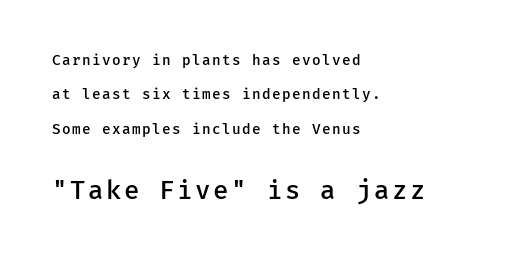
{"italic": "no", "bold": "semi", "underline": "no", "align": "left", "line_spacing": "loose", "line_spacing_ratio": 2.46, "larger_block": "second", "size_ratio": 1.79, "glyph_px": 25}
